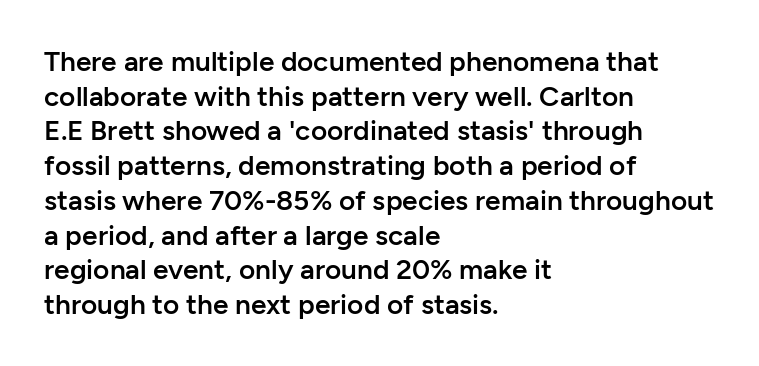
Q: Is the text bold? A: Semi-bold.
Q: Is the text italic (slanted)? A: No, it is upright.
Q: Is the typeface a serif or a sans-serif typeface? A: Sans-serif.
Q: Is the text underlined? A: No.
Q: How is the paragraph aligned? A: Left-aligned.
Q: Is the spacing between letters normal or unusually wide? A: Normal.
Q: Width (condensed, normal, or wide)? A: Normal.
Q: Stroke contrast? A: Low.
Q: x-height? A: Medium.
Q: Monospaced? A: No.
